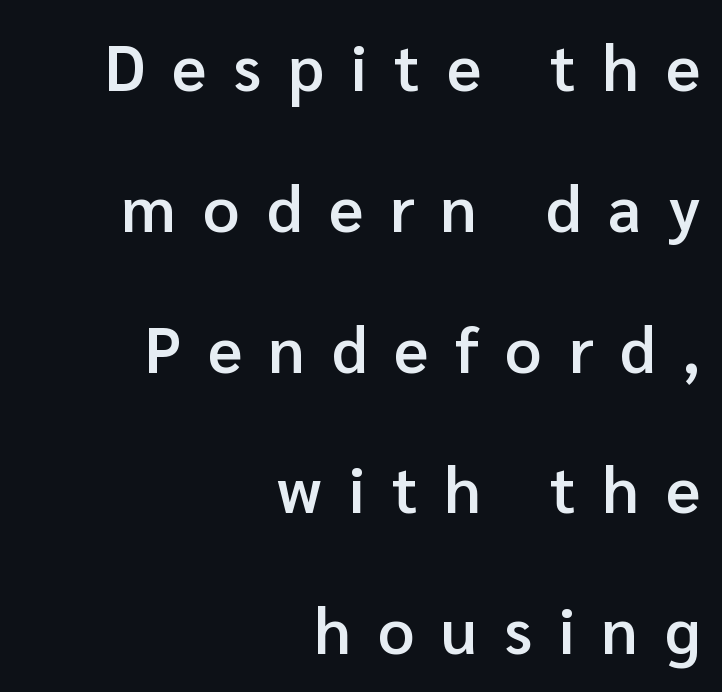
The image shows 64 px semibold sans-serif type, upright; set right-aligned, loose line spacing (2.2x), unusually wide letter spacing (+0.42 em), not underlined; low stroke contrast and a medium x-height.
